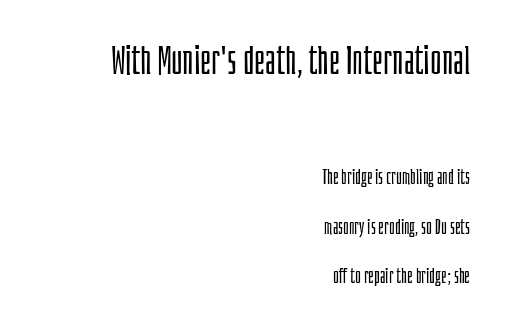
The image shows 39 px light, condensed sans-serif type, upright; set right-aligned, loose line spacing (2.48x), normal letter spacing, not underlined; the first (top) block is 1.95x larger; low stroke contrast and a large x-height.
